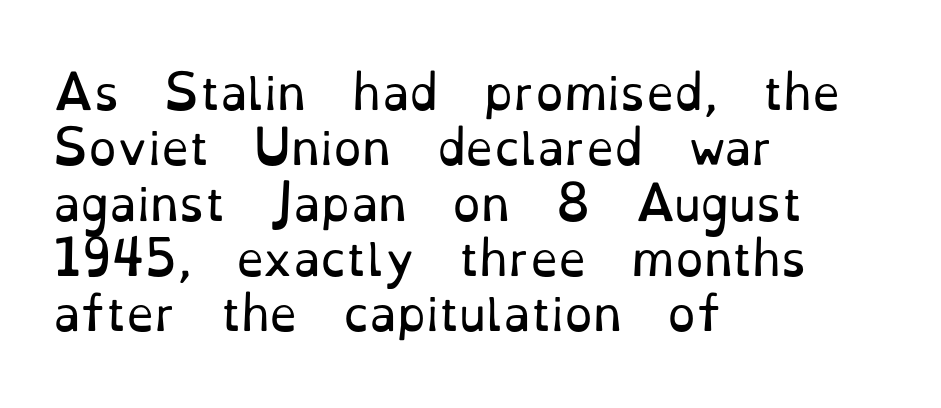
{"italic": "no", "bold": "no", "weight": "regular", "width": "normal", "stroke_contrast": "low", "x_height": "small", "monospaced": "no", "underline": "no", "align": "left", "line_spacing_ratio": 1.23, "letter_spacing": "normal", "letter_spacing_em": 0.0, "glyph_px": 45}
